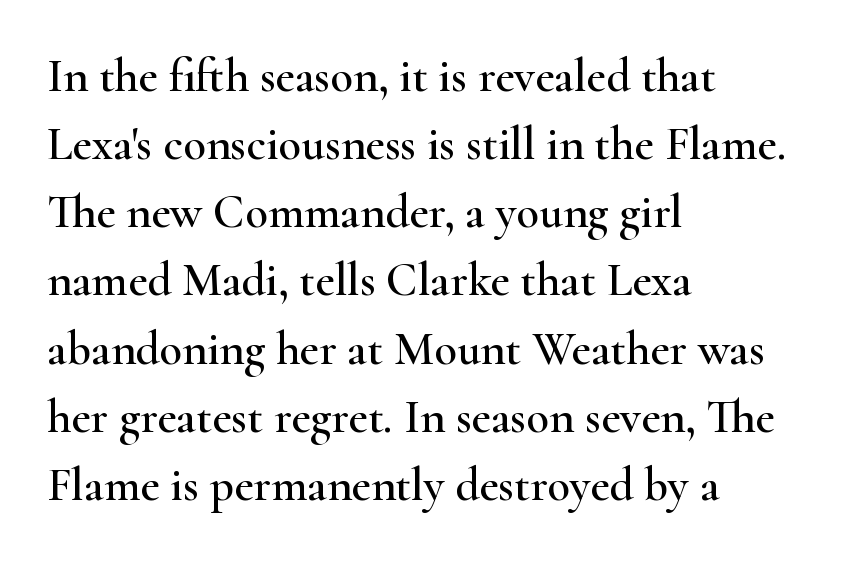
{"serif": "yes", "italic": "no", "width": "wide", "stroke_contrast": "high", "x_height": "small", "monospaced": "no", "underline": "no", "align": "left", "line_spacing": "normal", "line_spacing_ratio": 1.45, "letter_spacing": "normal", "letter_spacing_em": 0.0, "glyph_px": 47}
